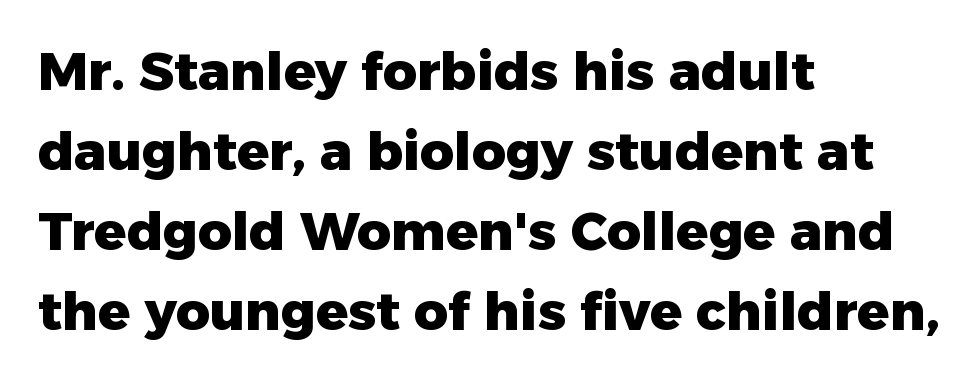
The image shows 53 px heavy sans-serif type, upright; set left-aligned, normal line spacing (1.51x), normal letter spacing, not underlined; low stroke contrast and a medium x-height.
